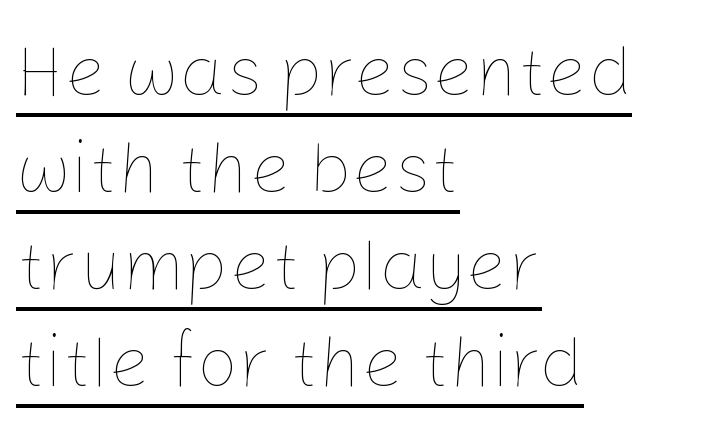
Q: Is the text bold? A: No.
Q: Is the text italic (slanted)? A: No, it is upright.
Q: Is the text underlined? A: Yes.
Q: How is the paragraph aligned? A: Left-aligned.
Q: Is the spacing between letters normal or unusually wide? A: Normal.
Q: Is the spacing between lines tight, normal or loose? A: Normal.
Q: Width (condensed, normal, or wide)? A: Normal.
Q: Stroke contrast? A: Low.
Q: x-height? A: Medium.
Q: Monospaced? A: No.
